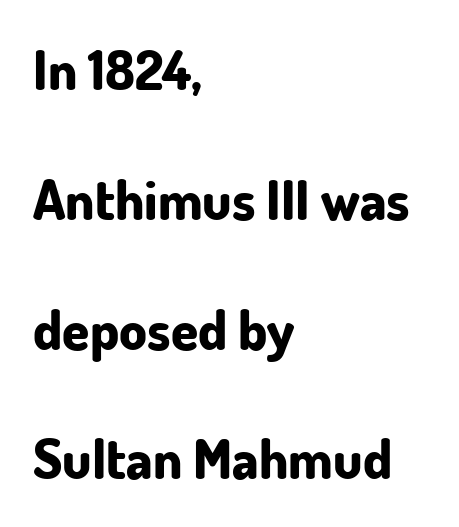
The image shows 55 px bold sans-serif type, upright; set left-aligned, loose line spacing (2.36x), normal letter spacing, not underlined; low stroke contrast and a small x-height.
